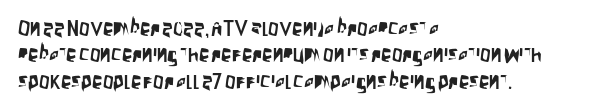
Q: Is the text italic (slanted)? A: No, it is upright.
Q: Is the text underlined? A: No.
Q: How is the paragraph aligned? A: Left-aligned.
Q: Is the spacing between letters normal or unusually wide? A: Normal.
Q: Is the spacing between lines tight, normal or loose? A: Normal.
